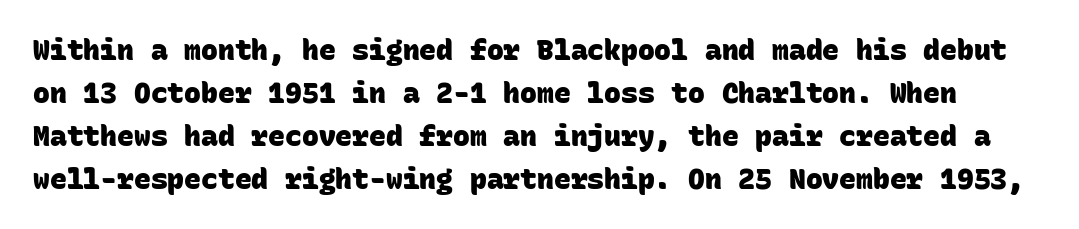
The image shows 28 px heavy sans-serif type, monospaced; set normal line spacing (1.53x), normal letter spacing, not underlined; low stroke contrast and a large x-height.
